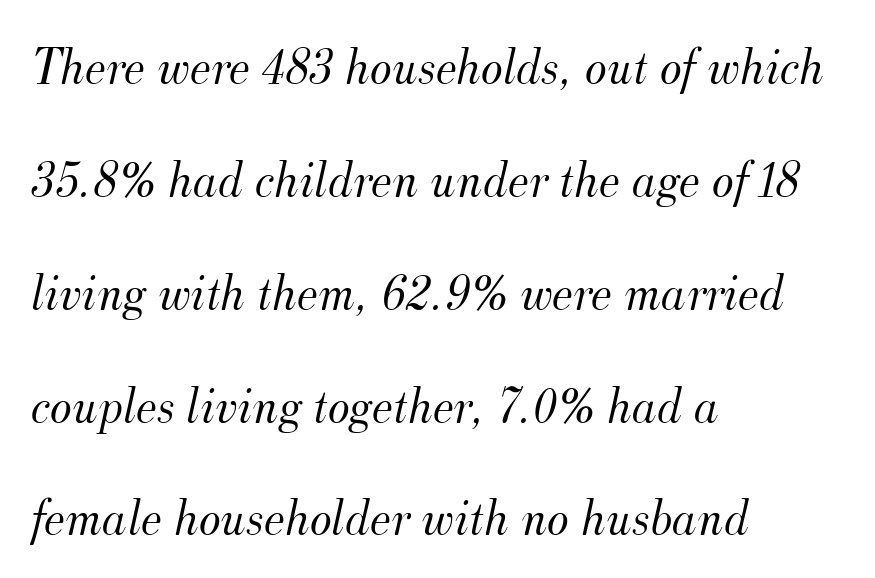
One glance says open: line gaps are wider than usual. You could not count columns in this text — the font is proportionally spaced. These lines are set flush left with a ragged right edge. Compared with typical body copy, the letter spacing here is the same. A serif font was chosen for this passage.
